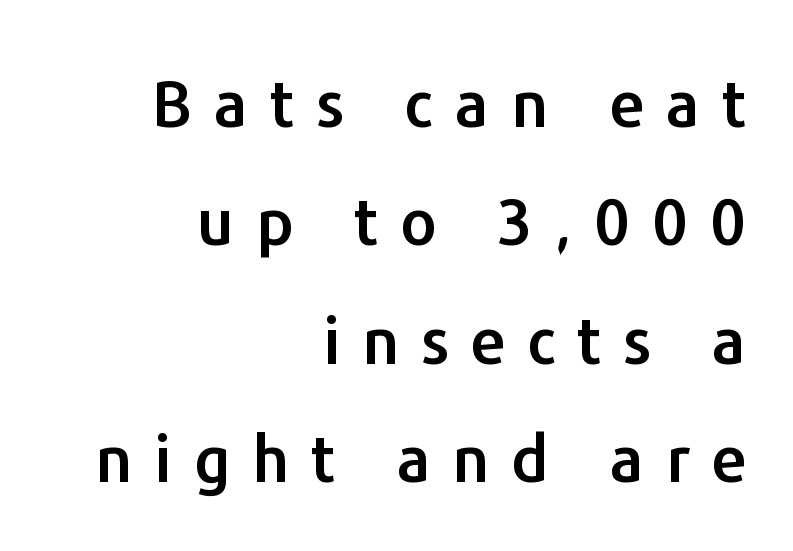
The image shows 64 px sans-serif type, upright; set right-aligned, line spacing 1.85x, unusually wide letter spacing (+0.34 em), not underlined; low stroke contrast and a medium x-height.
